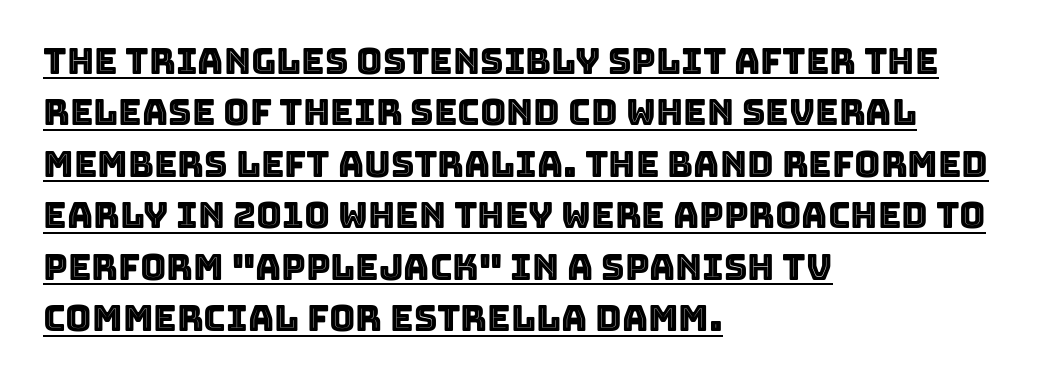
Q: Is the text italic (slanted)? A: No, it is upright.
Q: Is the text underlined? A: Yes.
Q: How is the paragraph aligned? A: Left-aligned.
Q: Is the spacing between letters normal or unusually wide? A: Normal.
Q: Is the spacing between lines tight, normal or loose? A: Normal.
Q: Width (condensed, normal, or wide)? A: Normal.
Q: x-height? A: Large.
Q: Monospaced? A: No.
